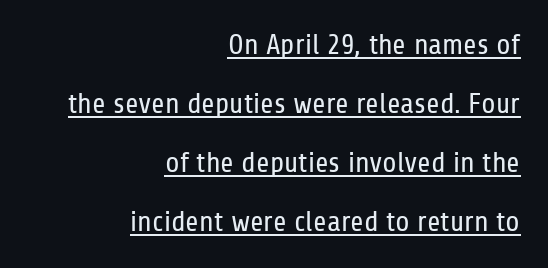
The image shows 29 px regular-weight, condensed sans-serif type, upright; set right-aligned, loose line spacing (2.04x), normal letter spacing, underlined; low stroke contrast and a medium x-height.
